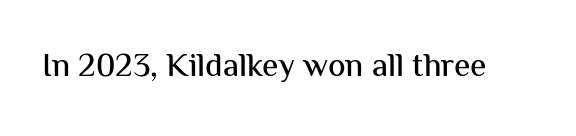
Q: Is the text italic (slanted)? A: No, it is upright.
Q: Is the typeface a serif or a sans-serif typeface? A: Sans-serif.
Q: Is the text underlined? A: No.
Q: Is the spacing between letters normal or unusually wide? A: Normal.
Q: Width (condensed, normal, or wide)? A: Normal.
Q: Stroke contrast? A: Medium.
Q: x-height? A: Medium.
Q: Monospaced? A: No.
